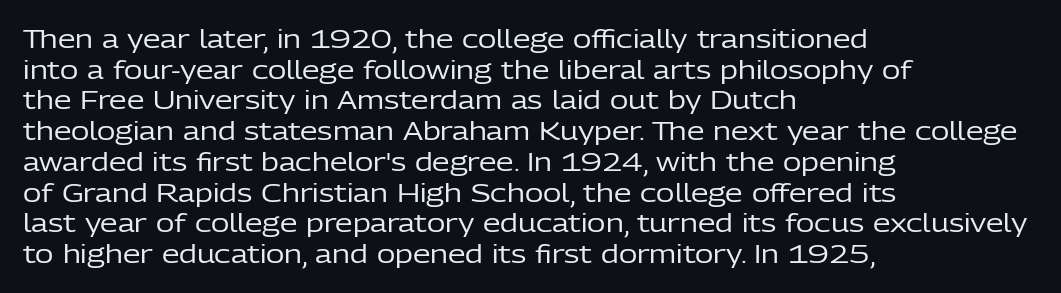
{"italic": "no", "bold": "no", "underline": "no", "align": "left", "line_spacing_ratio": 1.23, "letter_spacing": "normal", "letter_spacing_em": 0.0, "glyph_px": 25}
